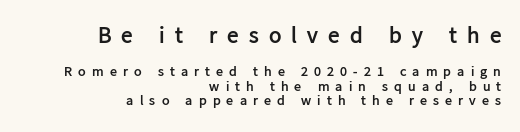
The face used here is rendered with a markedly widened letterfit. Quick note: not italic, upright. You could barely slide anything between these rows. One-word summary of the alignment: right. In this sample the first text group is rendered at the bigger scale.
